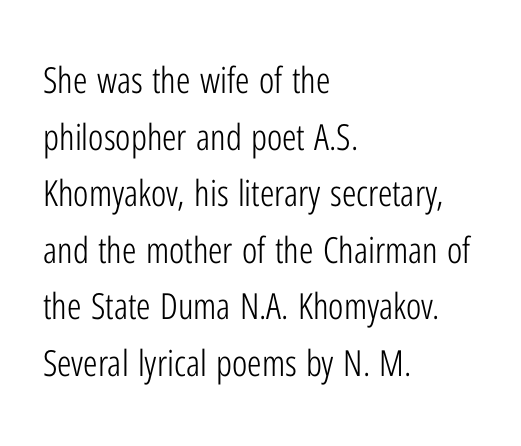
The image shows 36 px light, condensed sans-serif type, upright; set left-aligned, normal line spacing (1.57x), normal letter spacing, not underlined; low stroke contrast and a medium x-height.
